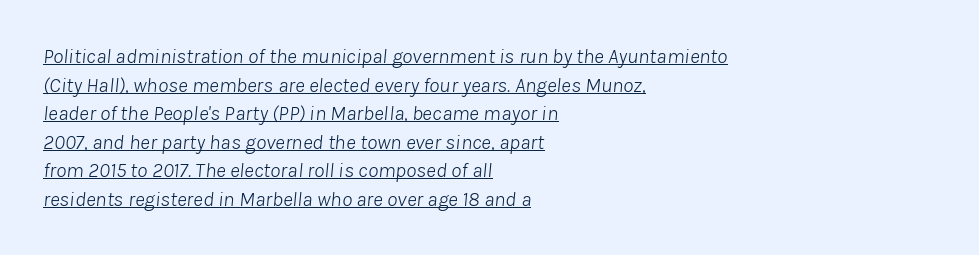
The lines are quadded left. Evenly set lines give the paragraph a standard silhouette. Check the space under the baseline: a stroke is drawn there. Honestly, the letter spacing is just normal — you wouldn't notice it. Yep, that's italic — everything's leaning.
